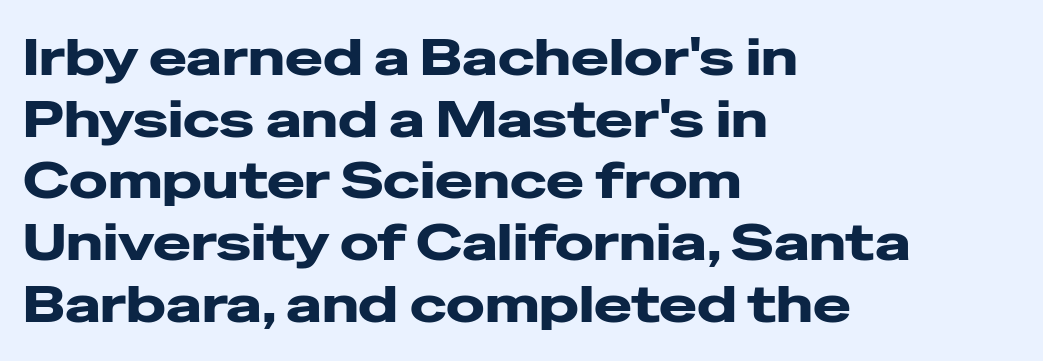
{"serif": "no", "italic": "no", "bold": "yes", "weight": "heavy", "width": "wide", "stroke_contrast": "low", "x_height": "medium", "monospaced": "no", "underline": "no", "align": "left", "line_spacing_ratio": 1.21, "letter_spacing": "normal", "letter_spacing_em": 0.0, "glyph_px": 51}
